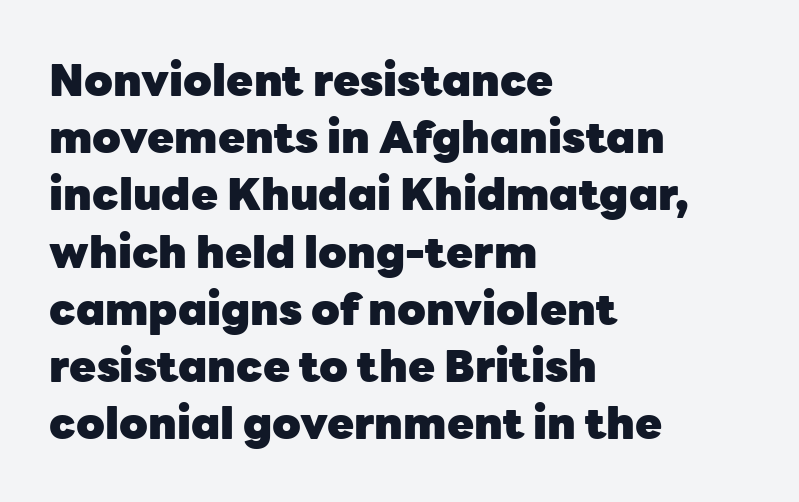
The passage shown is typeset with a sans-serif family. Observe the ordinary spacing: letters are neighbours, not strangers. Tall strokes in this sample are plumb rather than angled. Here the designer chose a conventional face with non-uniform glyph widths. Plenty of ink on the page — the face is bold. Left-aligned paragraph, ragged on the right.
